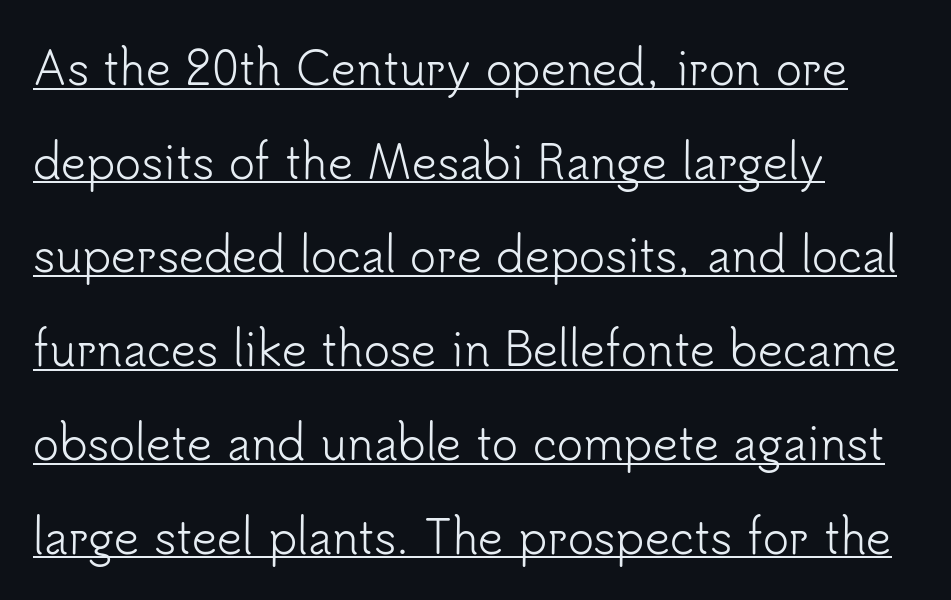
Widely set lines give the paragraph a tall, airy silhouette. This rendering features underlined lettering. A sans-serif font was chosen for this passage. The face used here is rendered with its standard letterfit. Each letter keeps its own natural width here, so spacing adapts to shape. Do the letters lean? They stand straight.
